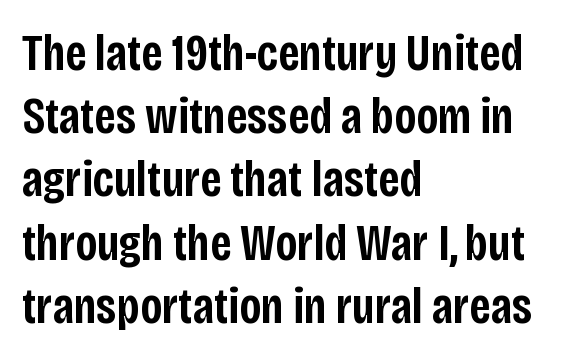
{"serif": "no", "italic": "no", "bold": "semi", "weight": "semibold", "width": "condensed", "stroke_contrast": "low", "x_height": "large", "monospaced": "no", "underline": "no", "align": "left", "line_spacing_ratio": 1.24, "letter_spacing": "normal", "letter_spacing_em": 0.0, "glyph_px": 51}
